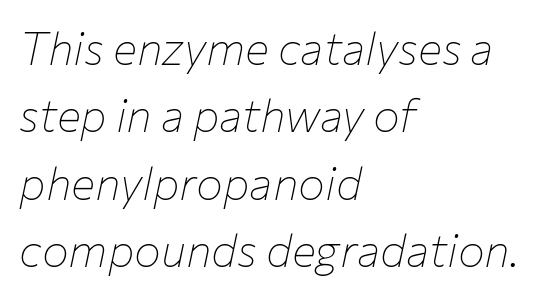
Q: Is the text bold? A: No.
Q: Is the text italic (slanted)? A: Yes, it leans right by about 12 degrees.
Q: Is the text underlined? A: No.
Q: How is the paragraph aligned? A: Left-aligned.
Q: Is the spacing between letters normal or unusually wide? A: Normal.
Q: Is the spacing between lines tight, normal or loose? A: Normal.
Q: Width (condensed, normal, or wide)? A: Normal.
Q: Stroke contrast? A: Low.
Q: x-height? A: Medium.
Q: Monospaced? A: No.
